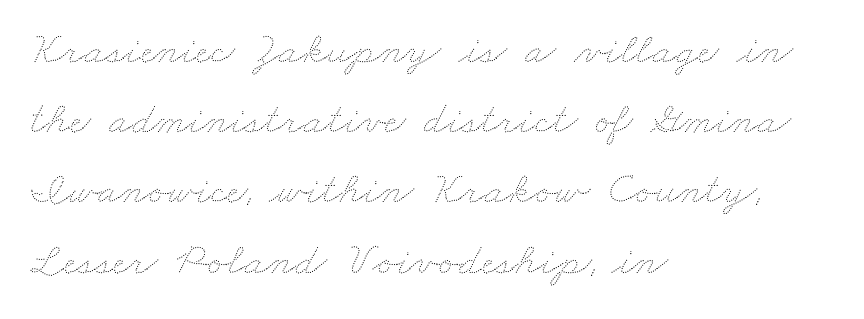
The gap between lines stays unmarked. These lines are rendered in a variable-pitch font. Reading down the column, the eye jumps a familiar distance to each next line. Short note: letters normally spaced.
